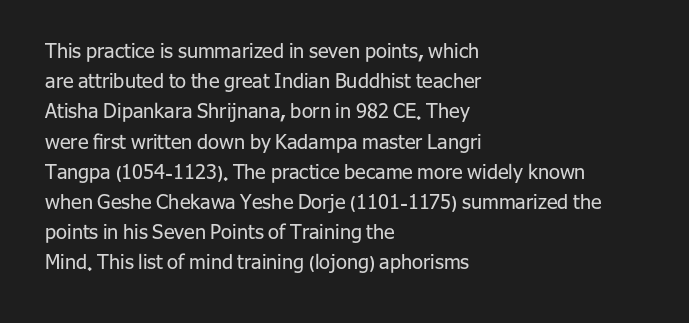
Q: Is the text bold? A: No.
Q: Is the text italic (slanted)? A: No, it is upright.
Q: Is the text underlined? A: No.
Q: How is the paragraph aligned? A: Left-aligned.
Q: Is the spacing between letters normal or unusually wide? A: Normal.
Q: Is the spacing between lines tight, normal or loose? A: Normal.
